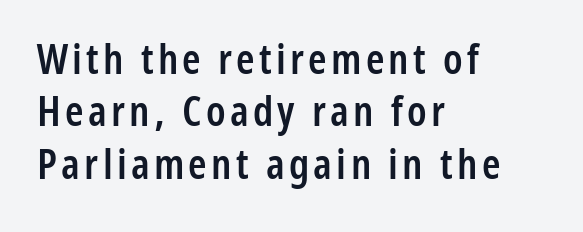
Q: Is the text bold? A: Semi-bold.
Q: Is the text italic (slanted)? A: No, it is upright.
Q: Is the typeface a serif or a sans-serif typeface? A: Sans-serif.
Q: Is the text underlined? A: No.
Q: How is the paragraph aligned? A: Left-aligned.
Q: Is the spacing between lines tight, normal or loose? A: Normal.
Q: Width (condensed, normal, or wide)? A: Condensed.
Q: Stroke contrast? A: Low.
Q: x-height? A: Medium.
Q: Monospaced? A: No.
